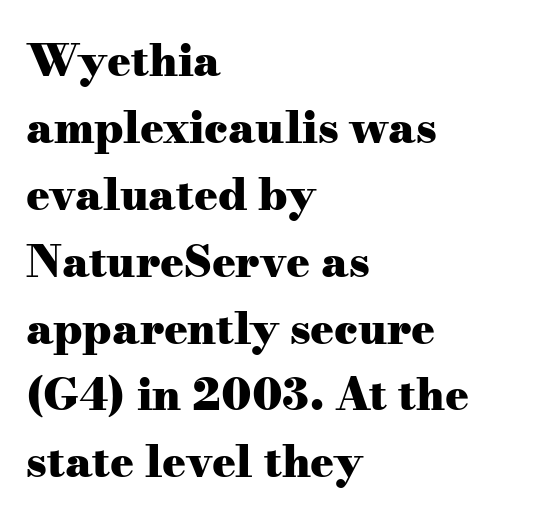
{"serif": "yes", "italic": "no", "bold": "yes", "weight": "heavy", "width": "wide", "stroke_contrast": "medium", "x_height": "small", "monospaced": "no", "underline": "no", "align": "left", "line_spacing": "normal", "line_spacing_ratio": 1.52, "letter_spacing": "normal", "letter_spacing_em": 0.0, "glyph_px": 44}
